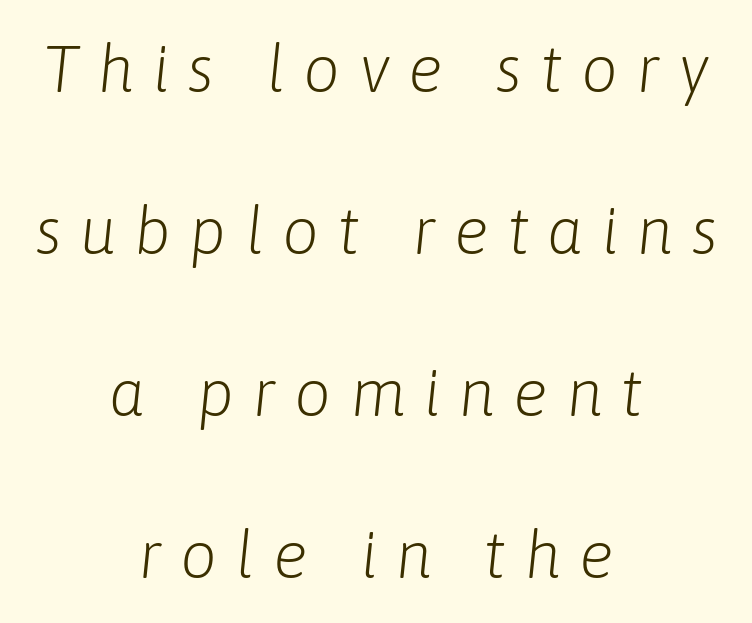
The image shows 65 px light type, italic (leaning right); set centered, loose line spacing (2.49x), unusually wide letter spacing (+0.28 em), not underlined; low stroke contrast and a medium x-height.
